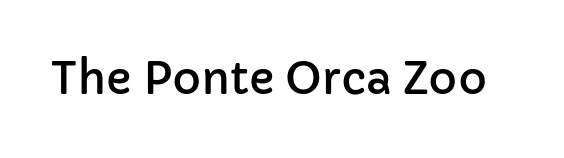
Q: Is the text italic (slanted)? A: No, it is upright.
Q: Is the typeface a serif or a sans-serif typeface? A: Sans-serif.
Q: Is the text underlined? A: No.
Q: Is the spacing between letters normal or unusually wide? A: Normal.
Q: Width (condensed, normal, or wide)? A: Normal.
Q: Stroke contrast? A: Low.
Q: x-height? A: Medium.
Q: Monospaced? A: No.
